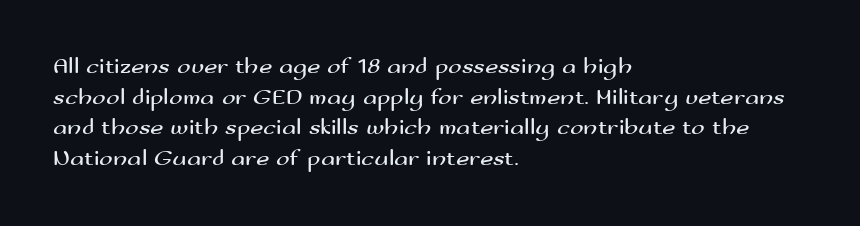
The image shows 23 px text type, upright; set left-aligned, normal line spacing (1.33x), normal letter spacing, not underlined.
